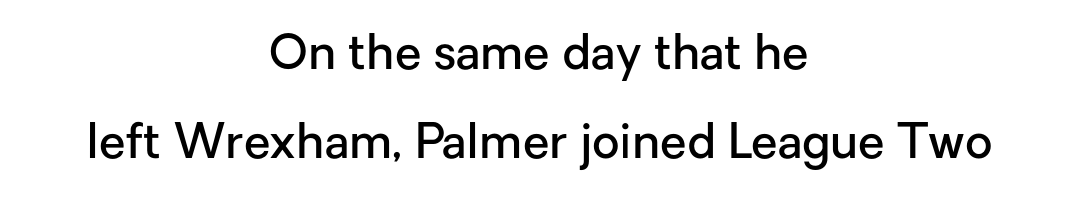
The image shows 48 px semibold sans-serif type, upright; set centered, line spacing 1.85x, normal letter spacing, not underlined; low stroke contrast and a medium x-height.
